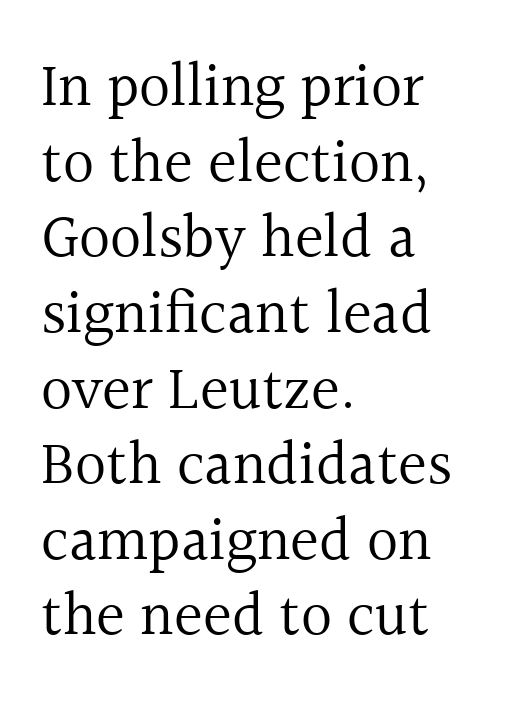
{"serif": "yes", "italic": "no", "bold": "no", "weight": "regular", "width": "normal", "x_height": "medium", "monospaced": "no", "underline": "no", "align": "left", "line_spacing_ratio": 1.24, "letter_spacing": "normal", "letter_spacing_em": 0.0, "glyph_px": 61}
